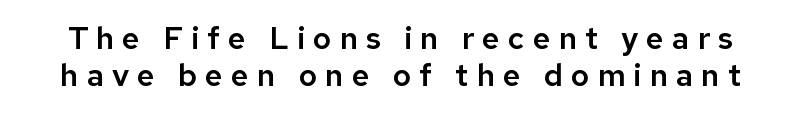
Nope, not italic — everything's standing straight. Look at the tracking — it's clearly loosened, letters drifting apart. You could not count columns in this text — the font is proportionally spaced. The zone under the glyphs is completely vacant.
